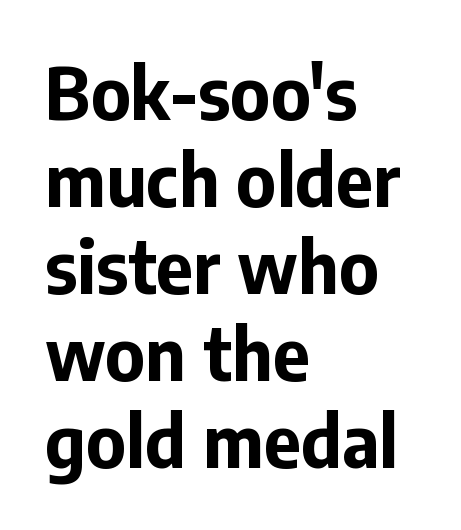
Notice how thick the strokes are: this is what a full bold looks like. The passage shown is typed in a proportional face where columns would drift. The specimen omits any rule beneath the text block's lines. Ascenders rise straight up at ninety degrees. The passage is arranged the way most books set body copy — flush left.
